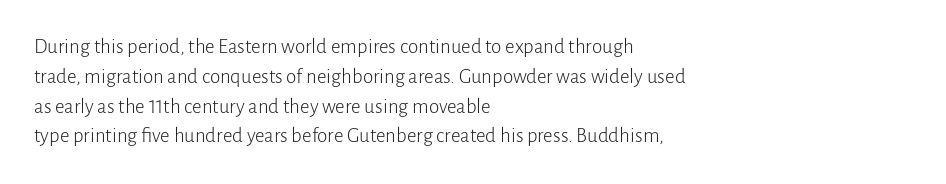
Q: Is the text bold? A: No.
Q: Is the text italic (slanted)? A: No, it is upright.
Q: Is the text underlined? A: No.
Q: How is the paragraph aligned? A: Left-aligned.
Q: Is the spacing between letters normal or unusually wide? A: Normal.
Q: Is the spacing between lines tight, normal or loose? A: Normal.
